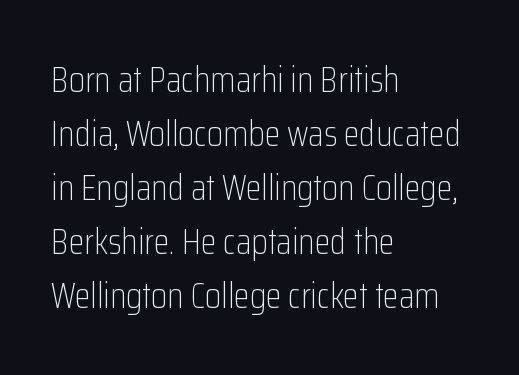
The image shows 36 px light, condensed sans-serif type, upright; set left-aligned, normal line spacing (1.5x), normal letter spacing, not underlined; low stroke contrast and a medium x-height.
